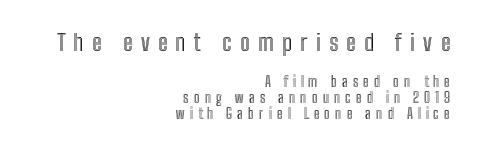
Caption: upper text group enlarged, lower text group reduced. Substantial extra tracking has been applied to these lines. A roman cut, with each character standing at attention. The baseline area is clear. Baseline-to-baseline distance is barely more than the letter height.
